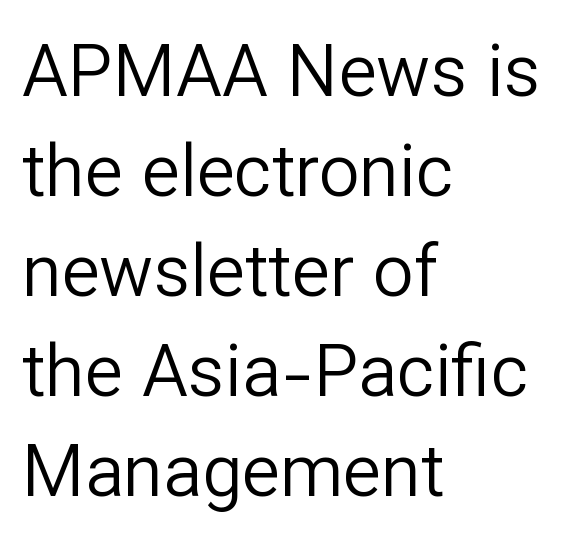
The image shows 72 px regular-weight sans-serif type, upright; set left-aligned, normal line spacing (1.39x), normal letter spacing, not underlined; low stroke contrast and a medium x-height.
